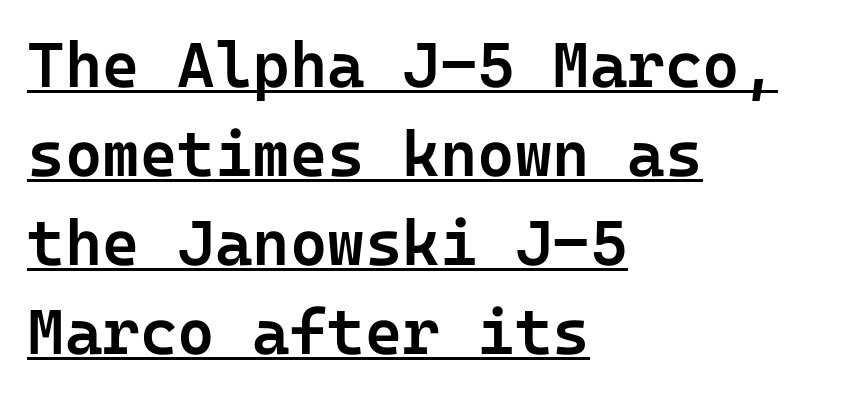
Q: Is the text bold? A: Semi-bold.
Q: Is the text italic (slanted)? A: No, it is upright.
Q: Is the typeface a serif or a sans-serif typeface? A: Sans-serif.
Q: Is the text underlined? A: Yes.
Q: How is the paragraph aligned? A: Left-aligned.
Q: Is the spacing between letters normal or unusually wide? A: Normal.
Q: Is the spacing between lines tight, normal or loose? A: Normal.
Q: Width (condensed, normal, or wide)? A: Normal.
Q: Stroke contrast? A: Low.
Q: x-height? A: Medium.
